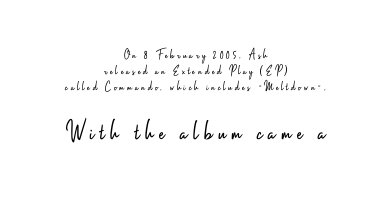
The image shows 29 px light, condensed sans-serif type; set centered, tight line spacing (1.15x), unusually wide letter spacing (+0.2 em), not underlined; the second (bottom) block is 2.07x larger; low stroke contrast and a small x-height.
